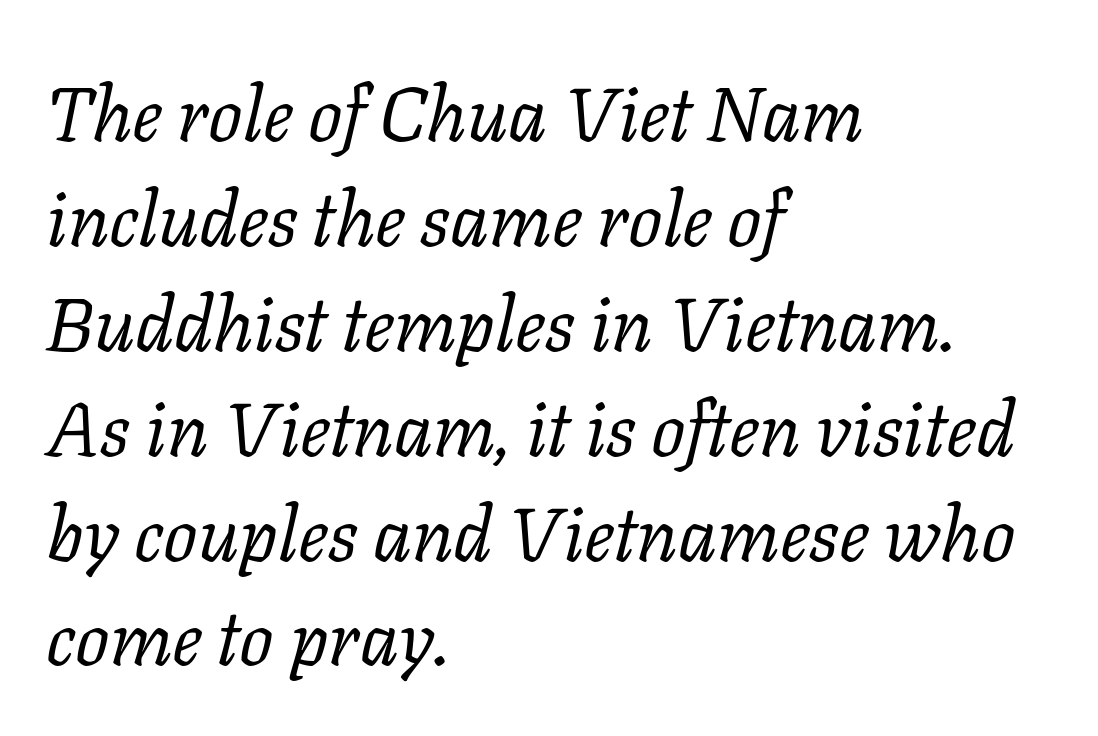
Honestly, the letter spacing is just normal — you wouldn't notice it. There's an unmistakable incline to the writing here. The specimen omits any rule beneath the text block's lines. Short and long lines alike share a common starting point at left. Proportional: the letters do not fall into vertical columns.
